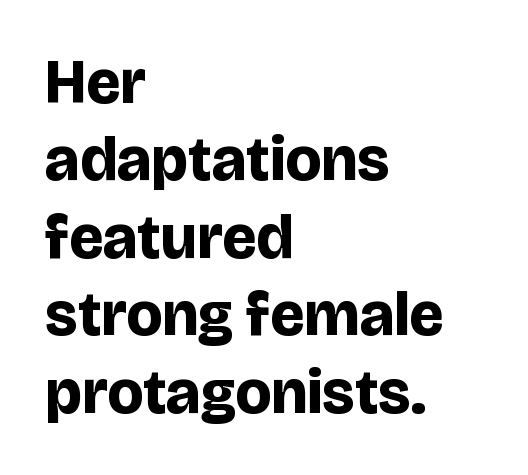
The image shows 62 px bold sans-serif type, upright; set left-aligned, normal line spacing (1.25x), normal letter spacing, not underlined; low stroke contrast and a large x-height.
